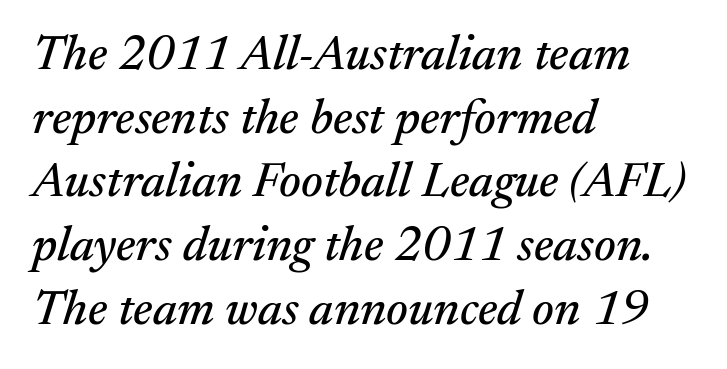
Q: Is the text italic (slanted)? A: Yes, it leans right by about 17 degrees.
Q: Is the typeface a serif or a sans-serif typeface? A: Serif.
Q: Is the text underlined? A: No.
Q: How is the paragraph aligned? A: Left-aligned.
Q: Is the spacing between letters normal or unusually wide? A: Normal.
Q: Is the spacing between lines tight, normal or loose? A: Normal.
Q: Width (condensed, normal, or wide)? A: Normal.
Q: Stroke contrast? A: Medium.
Q: x-height? A: Medium.
Q: Monospaced? A: No.
